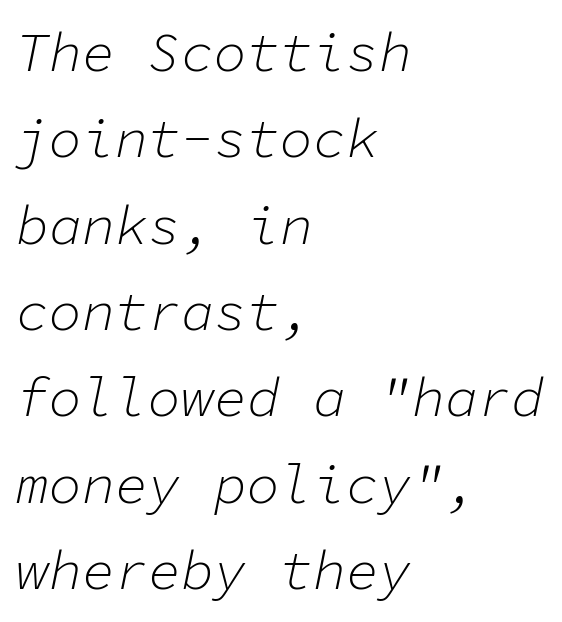
Q: Is the text bold? A: No.
Q: Is the text italic (slanted)? A: Yes, it leans right by about 11 degrees.
Q: Is the text underlined? A: No.
Q: How is the paragraph aligned? A: Left-aligned.
Q: Is the spacing between letters normal or unusually wide? A: Normal.
Q: Is the spacing between lines tight, normal or loose? A: Normal.
Q: Width (condensed, normal, or wide)? A: Normal.
Q: Stroke contrast? A: Low.
Q: x-height? A: Medium.
Q: Monospaced? A: Yes.
